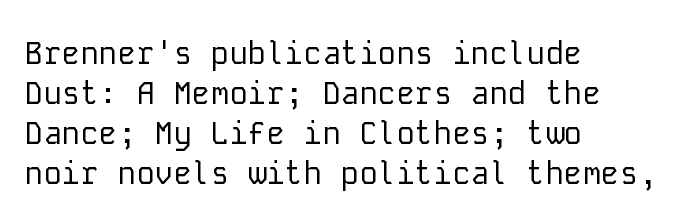
{"serif": "no", "italic": "no", "bold": "no", "weight": "regular", "width": "normal", "stroke_contrast": "low", "x_height": "medium", "monospaced": "yes", "underline": "no", "align": "left", "line_spacing": "normal", "line_spacing_ratio": 1.29, "letter_spacing": "normal", "letter_spacing_em": 0.0, "glyph_px": 31}
